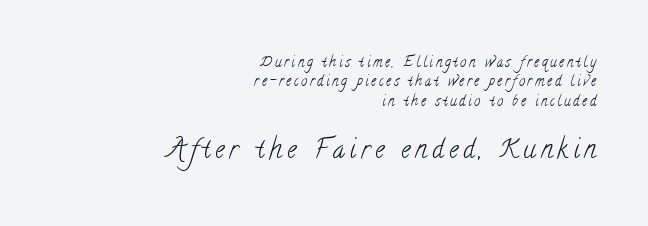
The image shows 26 px text type; set right-aligned, normal line spacing (1.39x), not underlined; the second (bottom) block is 1.86x larger.
